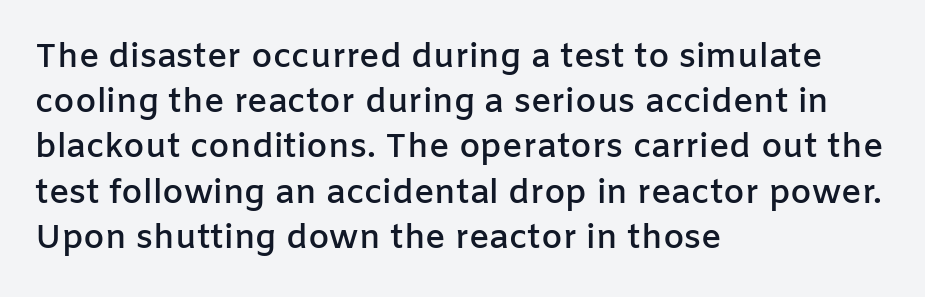
The image shows 34 px semibold sans-serif type, upright; set left-aligned, normal line spacing (1.33x), normal letter spacing, not underlined; low stroke contrast and a medium x-height.
